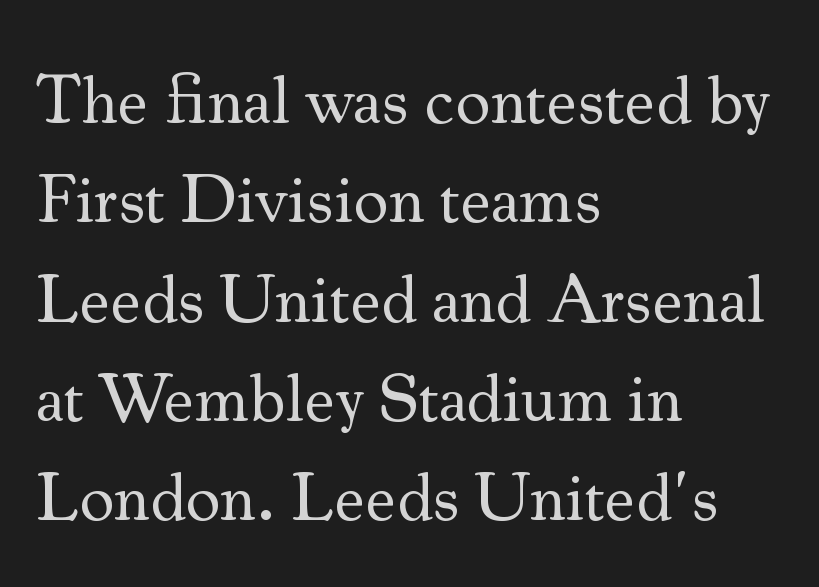
The image shows 69 px regular-weight serif type, upright; set left-aligned, normal line spacing (1.44x), normal letter spacing, not underlined; medium stroke contrast and a small x-height.
